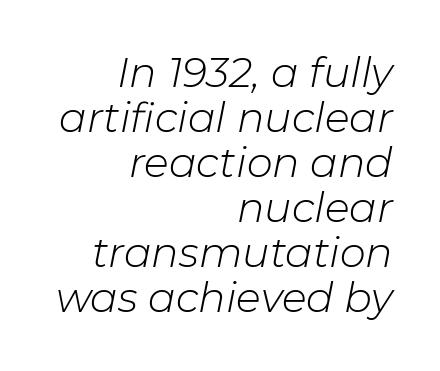
The rendering uses a small line-height, squeezing the rows. Here the glyphs are tracked normally, forming tight word shapes. Looks like regular typesetting: each glyph gets only the width it needs. It's the slanting kind of type. A light-to-regular cut is what we see here.
